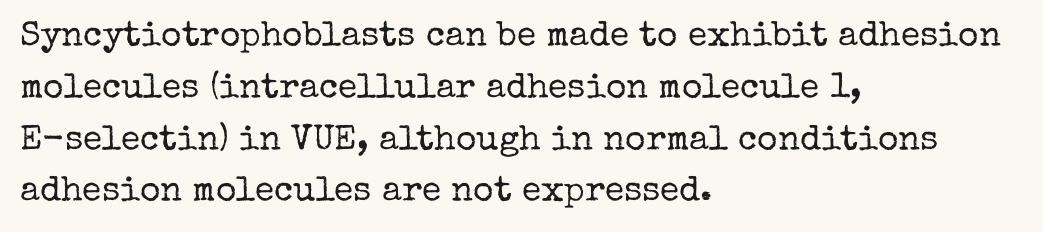
{"serif": "yes", "italic": "no", "bold": "no", "weight": "regular", "width": "normal", "stroke_contrast": "low", "x_height": "medium", "monospaced": "no", "underline": "no", "align": "left", "line_spacing": "normal", "line_spacing_ratio": 1.48, "letter_spacing": "normal", "letter_spacing_em": 0.0, "glyph_px": 35}
